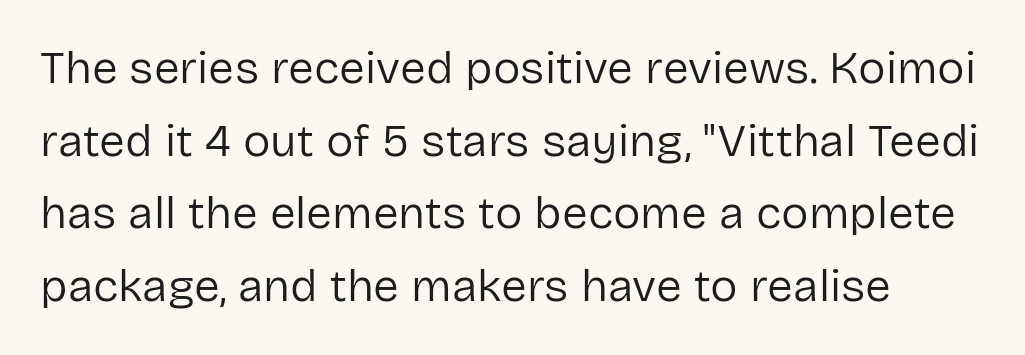
Unbolded letterforms with no extra heft. Has an underline been added? It has not. The line-height multiplier appears to be the usual default. You could call the tracking neutral — neither tight nor loose. The axis of the letterforms is exactly vertical. You could not count columns in this text — the font is proportionally spaced.
